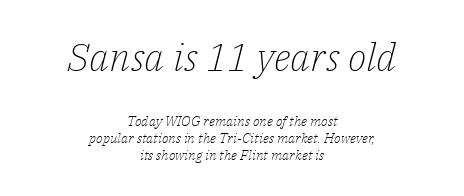
{"serif": "yes", "italic": "yes", "lean": "right", "slant_degrees": 14, "bold": "no", "weight": "light", "width": "normal", "stroke_contrast": "low", "x_height": "medium", "monospaced": "no", "underline": "no", "align": "center", "line_spacing_ratio": 1.24, "letter_spacing": "normal", "letter_spacing_em": 0.0, "larger_block": "first", "size_ratio": 2.79, "glyph_px": 39}
